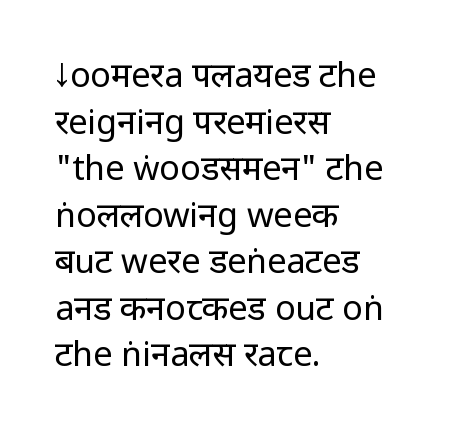
{"serif": "no", "italic": "no", "bold": "no", "weight": "regular", "width": "condensed", "stroke_contrast": "low", "x_height": "large", "monospaced": "no", "underline": "no", "align": "left", "line_spacing": "normal", "line_spacing_ratio": 1.37, "letter_spacing": "normal", "letter_spacing_em": 0.0, "glyph_px": 34}
